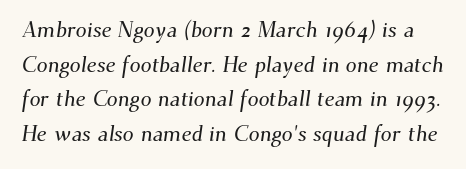
Q: Is the text underlined? A: No.
Q: Is the spacing between letters normal or unusually wide? A: Normal.
Q: Is the spacing between lines tight, normal or loose? A: Normal.
